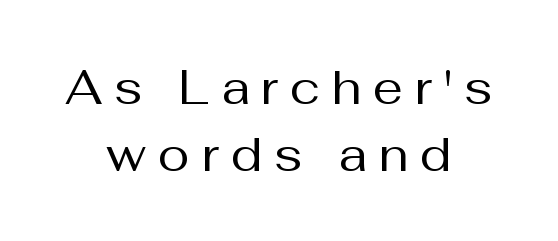
This is not heavy type; no bold has been used. Characters follow at a spacing far wider than the type designer built in. The area under the type is left untouched. If you measured baseline to baseline, you'd find a middling distance.
